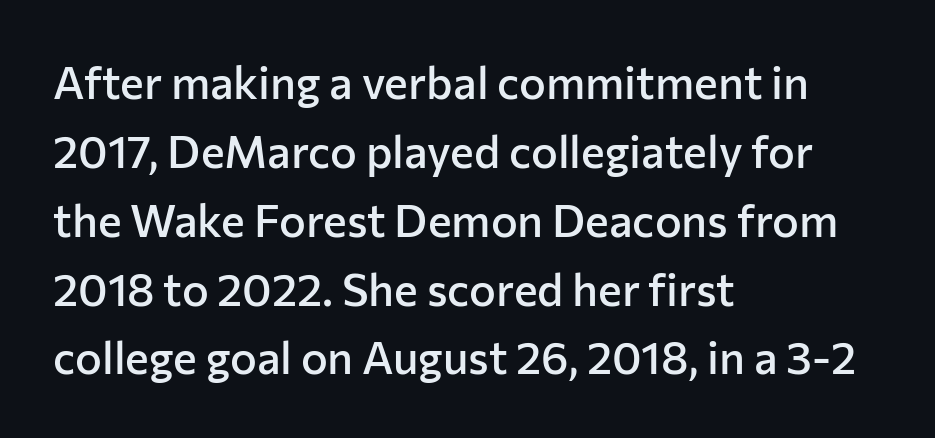
{"serif": "no", "italic": "no", "bold": "semi", "weight": "semibold", "width": "normal", "stroke_contrast": "low", "x_height": "medium", "monospaced": "no", "underline": "no", "align": "left", "line_spacing": "normal", "line_spacing_ratio": 1.53, "letter_spacing": "normal", "letter_spacing_em": 0.0, "glyph_px": 45}
